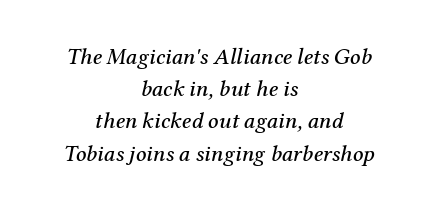
Normally led — the rows are evenly, conventionally spaced. Letter spacing: default. The passage shown is not underscored anywhere. This sample is center-justified, so both line endings float freely. Designer's note — italics engaged.
